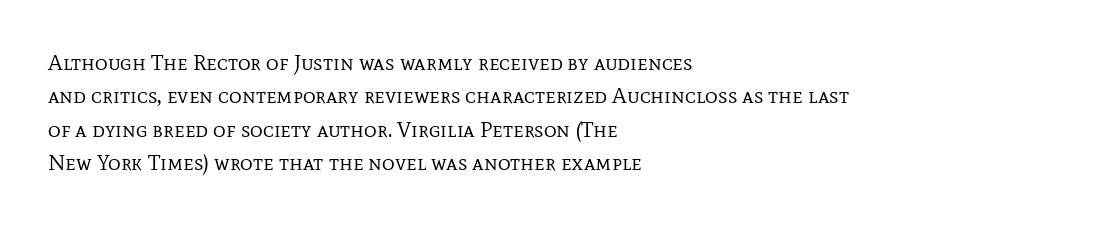
Summary of vertical rhythm: regular, with standard interline spacing. No extra ink here — the face is not bold. Quick note: not italic, upright. Horizontal alignment here is leftward, the default for most running prose.
